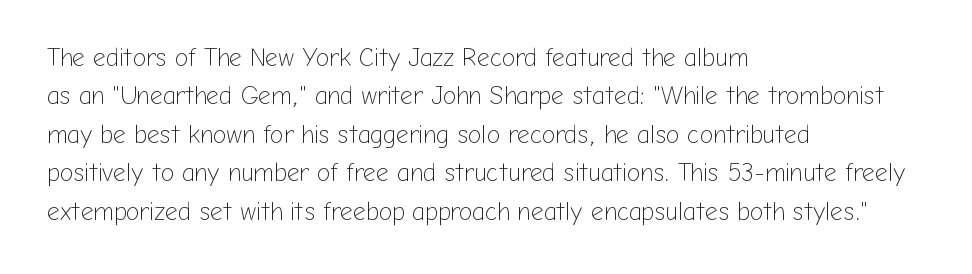
Q: Is the text bold? A: No.
Q: Is the text italic (slanted)? A: No, it is upright.
Q: Is the text underlined? A: No.
Q: How is the paragraph aligned? A: Left-aligned.
Q: Is the spacing between letters normal or unusually wide? A: Normal.
Q: Is the spacing between lines tight, normal or loose? A: Normal.
